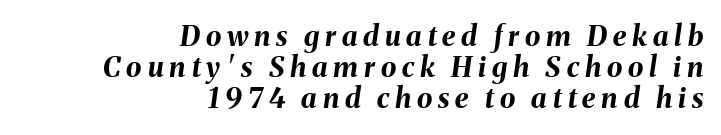
Q: Is the text bold? A: Yes.
Q: Is the text italic (slanted)? A: Yes, it leans right by about 8 degrees.
Q: Is the text underlined? A: No.
Q: How is the paragraph aligned? A: Right-aligned.
Q: Is the spacing between letters normal or unusually wide? A: Unusually wide.
Q: Is the spacing between lines tight, normal or loose? A: Tight.
Q: Width (condensed, normal, or wide)? A: Normal.
Q: Stroke contrast? A: Medium.
Q: x-height? A: Medium.
Q: Monospaced? A: No.
